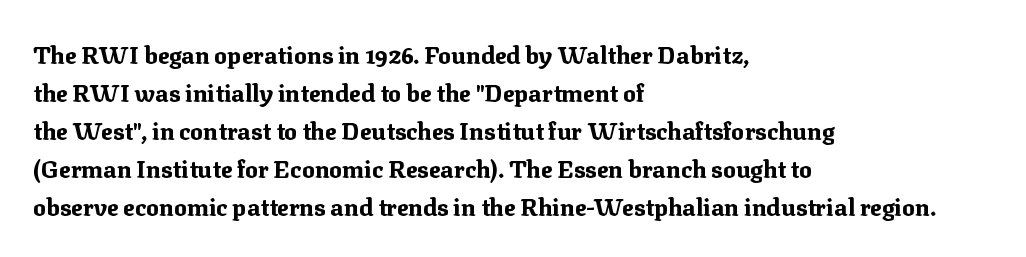
Q: Is the text bold? A: Yes.
Q: Is the text italic (slanted)? A: No, it is upright.
Q: Is the text underlined? A: No.
Q: How is the paragraph aligned? A: Left-aligned.
Q: Is the spacing between letters normal or unusually wide? A: Normal.
Q: Is the spacing between lines tight, normal or loose? A: Normal.
